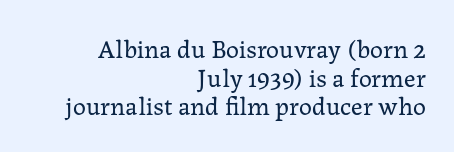
Closely set lines give the paragraph a compact silhouette. The paragraph has a hard right edge and a soft left edge. Look at the tracking — it's just the regular setting, nothing added. No letter is thick-stroked: the sample isn't bold. The passage shown is not underscored anywhere. The letters stand straight up with perfectly vertical stems.
